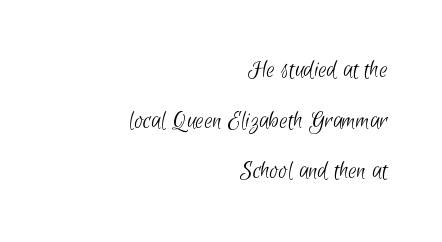
The image shows 26 px text type; set right-aligned, loose line spacing (1.95x), normal letter spacing, not underlined.
